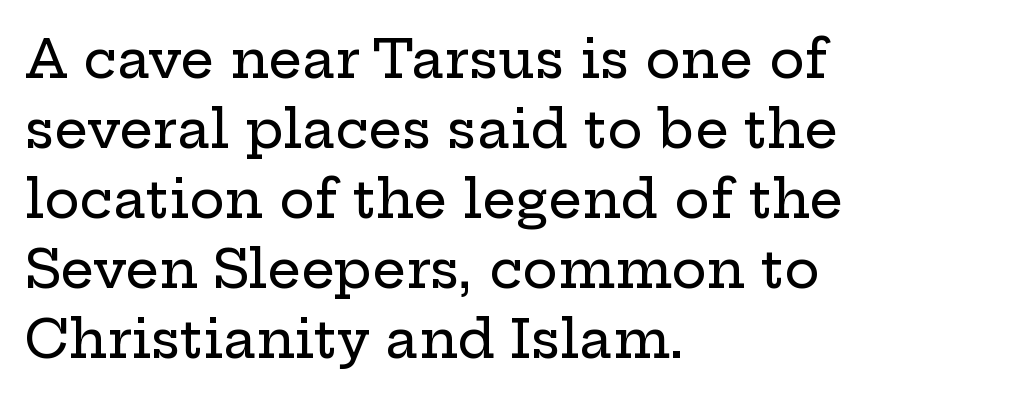
The passage shown is typed in a proportional face where columns would drift. Is this a sans? No — the strokes have serifs. The zone under the glyphs is completely vacant. Summary of vertical rhythm: regular, with standard interline spacing.
